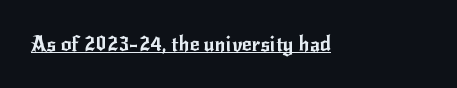
The image shows 21 px text type, upright; set normal letter spacing, underlined.
